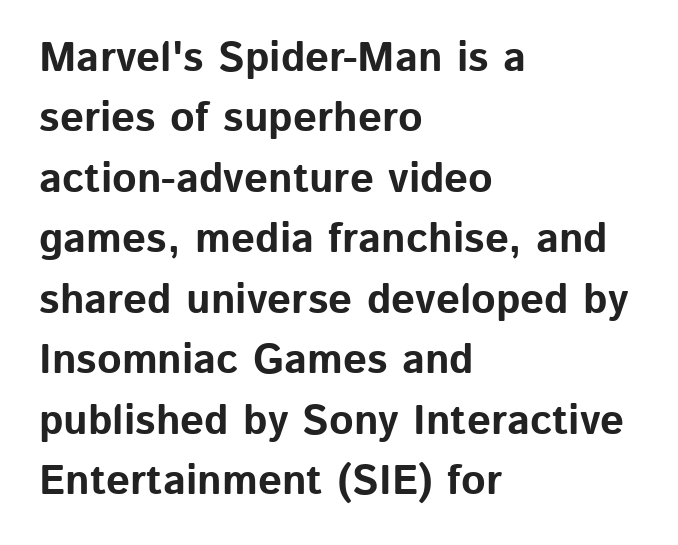
Q: Is the text bold? A: Yes.
Q: Is the text italic (slanted)? A: No, it is upright.
Q: Is the typeface a serif or a sans-serif typeface? A: Sans-serif.
Q: Is the text underlined? A: No.
Q: How is the paragraph aligned? A: Left-aligned.
Q: Is the spacing between letters normal or unusually wide? A: Normal.
Q: Is the spacing between lines tight, normal or loose? A: Normal.
Q: Width (condensed, normal, or wide)? A: Normal.
Q: Stroke contrast? A: Low.
Q: x-height? A: Medium.
Q: Monospaced? A: No.
